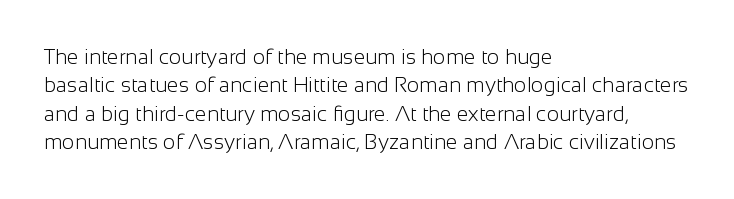
Evenly set lines give the paragraph a standard silhouette. Students, note that the glyphs here touch the page at normal intervals. In terms of posture, this sample is upright. Typeset ragged right — the left edge is the straight one.
